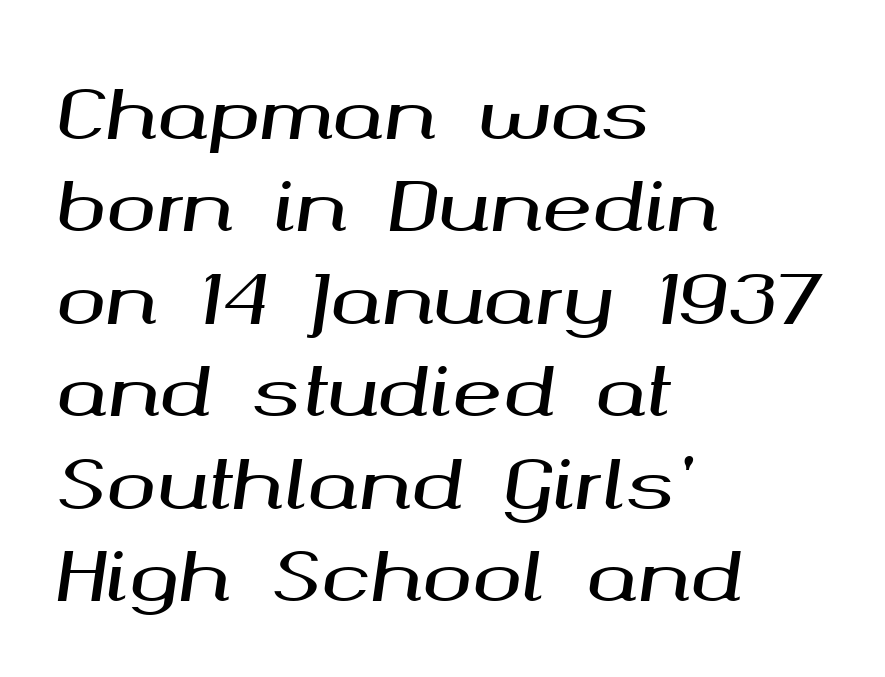
You could not count columns in this text — the font is proportionally spaced. Leading matches the norm, producing a regular column. The text carries the slant typical of an italic or oblique font. Bare-footed words on every line. The type is set solid horizontally, with unmodified tracking. The lines in this sample share a left origin and differ only in where they stop.
